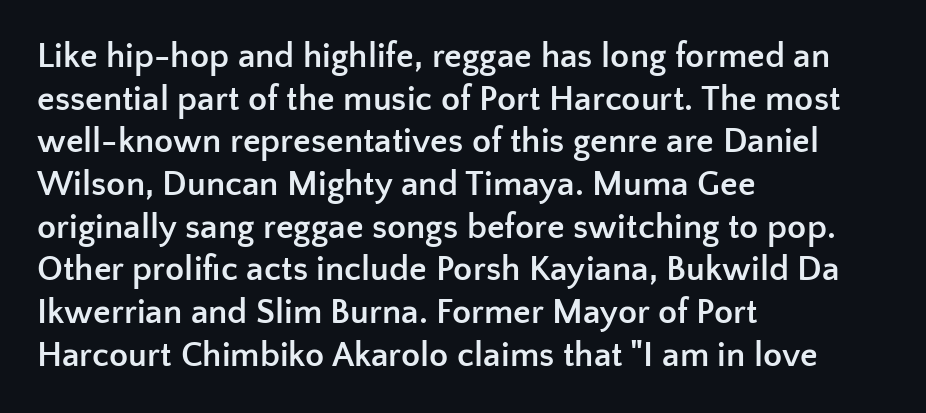
Q: Is the text bold? A: Yes.
Q: Is the text italic (slanted)? A: No, it is upright.
Q: Is the typeface a serif or a sans-serif typeface? A: Sans-serif.
Q: Is the text underlined? A: No.
Q: How is the paragraph aligned? A: Left-aligned.
Q: Is the spacing between letters normal or unusually wide? A: Normal.
Q: Width (condensed, normal, or wide)? A: Normal.
Q: Stroke contrast? A: Low.
Q: x-height? A: Medium.
Q: Monospaced? A: No.
